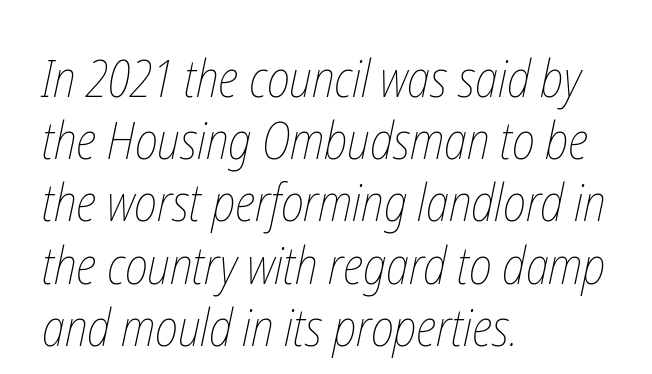
The image shows 51 px thin, condensed type; set left-aligned, line spacing 1.22x, normal letter spacing, not underlined; low stroke contrast and a medium x-height.
